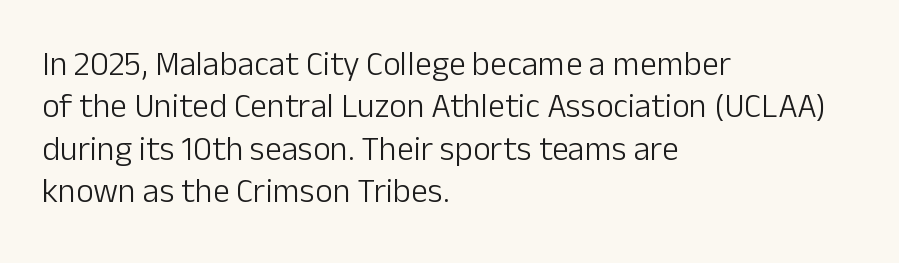
The image shows 34 px light sans-serif type, upright; set left-aligned, normal line spacing (1.25x), normal letter spacing, not underlined; low stroke contrast and a medium x-height.
